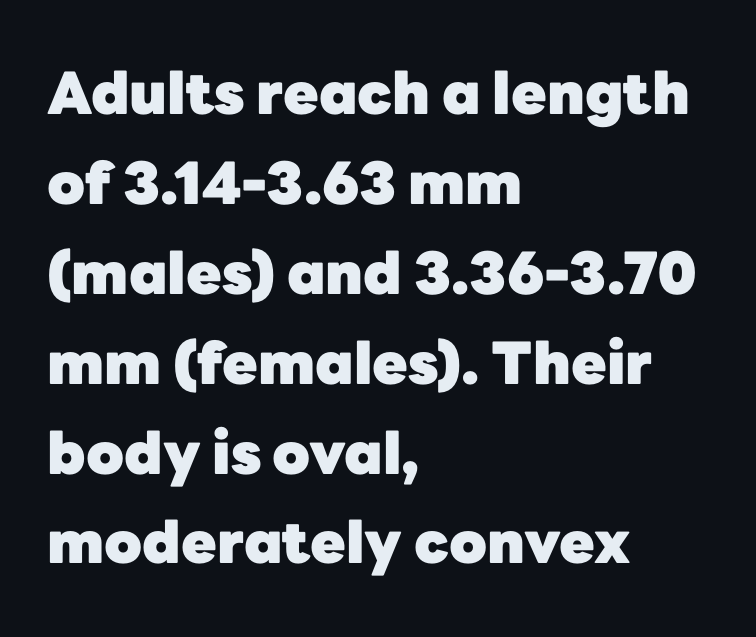
Q: Is the text bold? A: Yes.
Q: Is the text italic (slanted)? A: No, it is upright.
Q: Is the typeface a serif or a sans-serif typeface? A: Sans-serif.
Q: Is the text underlined? A: No.
Q: How is the paragraph aligned? A: Left-aligned.
Q: Is the spacing between letters normal or unusually wide? A: Normal.
Q: Is the spacing between lines tight, normal or loose? A: Normal.
Q: Width (condensed, normal, or wide)? A: Normal.
Q: Stroke contrast? A: Low.
Q: x-height? A: Medium.
Q: Monospaced? A: No.
